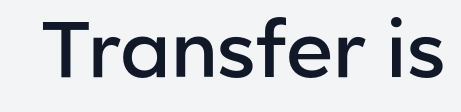
{"serif": "no", "italic": "no", "bold": "semi", "weight": "semibold", "width": "normal", "stroke_contrast": "low", "x_height": "medium", "monospaced": "no", "underline": "no", "letter_spacing": "normal", "letter_spacing_em": 0.0, "glyph_px": 79}
